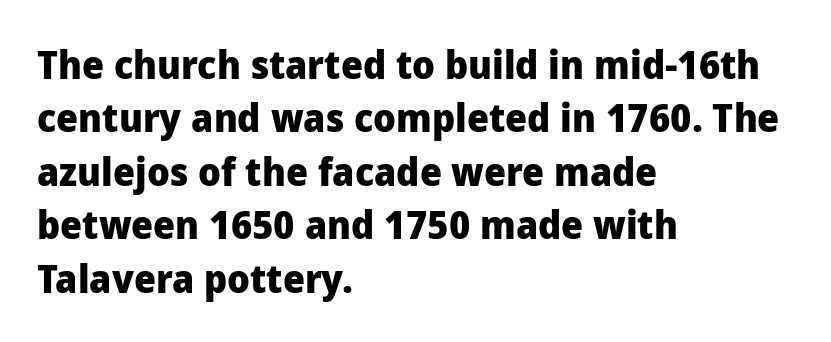
The image shows 39 px heavy sans-serif type, upright; set left-aligned, normal line spacing (1.37x), normal letter spacing, not underlined; low stroke contrast and a medium x-height.
